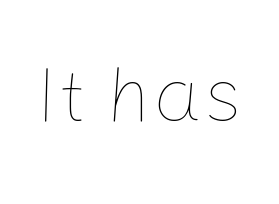
{"italic": "no", "bold": "no", "weight": "thin", "width": "normal", "stroke_contrast": "low", "x_height": "medium", "monospaced": "no", "underline": "no", "letter_spacing": "normal", "letter_spacing_em": 0.0, "glyph_px": 79}
